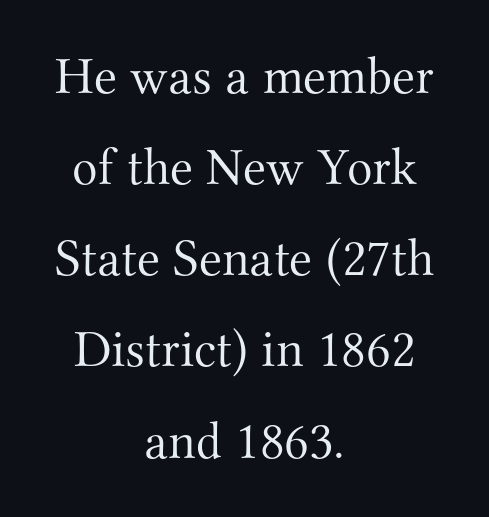
{"serif": "yes", "italic": "no", "bold": "no", "weight": "light", "width": "normal", "stroke_contrast": "medium", "x_height": "small", "monospaced": "no", "underline": "no", "align": "center", "line_spacing_ratio": 1.72, "letter_spacing": "normal", "letter_spacing_em": 0.0, "glyph_px": 53}
